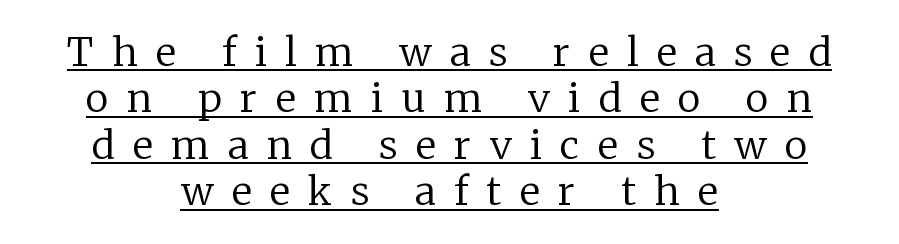
{"serif": "yes", "italic": "no", "bold": "no", "weight": "regular", "width": "normal", "stroke_contrast": "low", "x_height": "medium", "monospaced": "no", "underline": "yes", "align": "center", "line_spacing_ratio": 1.19, "letter_spacing": "wide", "letter_spacing_em": 0.47, "glyph_px": 39}
